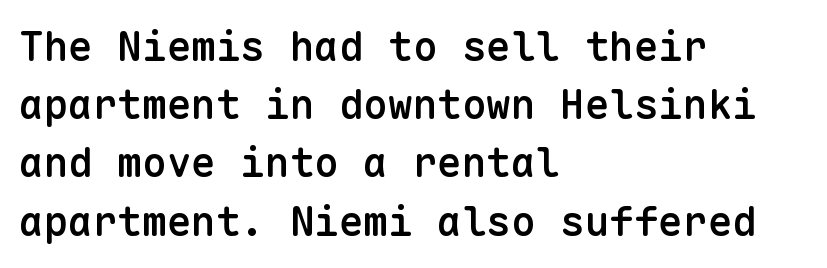
{"serif": "no", "italic": "no", "bold": "semi", "weight": "semibold", "width": "normal", "stroke_contrast": "low", "x_height": "medium", "monospaced": "yes", "underline": "no", "align": "left", "line_spacing": "normal", "line_spacing_ratio": 1.42, "letter_spacing": "normal", "letter_spacing_em": 0.0, "glyph_px": 41}
